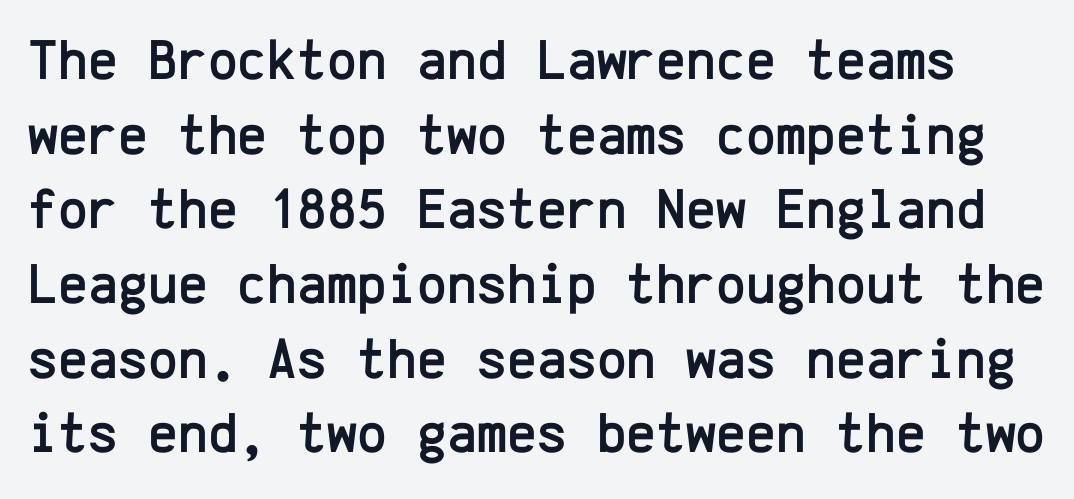
This sample uses an upright cut, with every glyph sitting square on the baseline. The rendering uses typewriter-style spacing with identical character cells. Does the leading feel generous? No, just average. The letters carry no serifs — their stems end cleanly without finishing strokes. What stands out about the letter spacing? Nothing — it is the standard amount.
